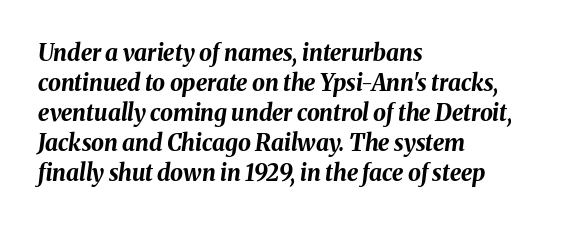
Q: Is the text bold? A: Yes.
Q: Is the text italic (slanted)? A: Yes, it leans right by about 8 degrees.
Q: Is the text underlined? A: No.
Q: How is the paragraph aligned? A: Left-aligned.
Q: Is the spacing between letters normal or unusually wide? A: Normal.
Q: Is the spacing between lines tight, normal or loose? A: Normal.
